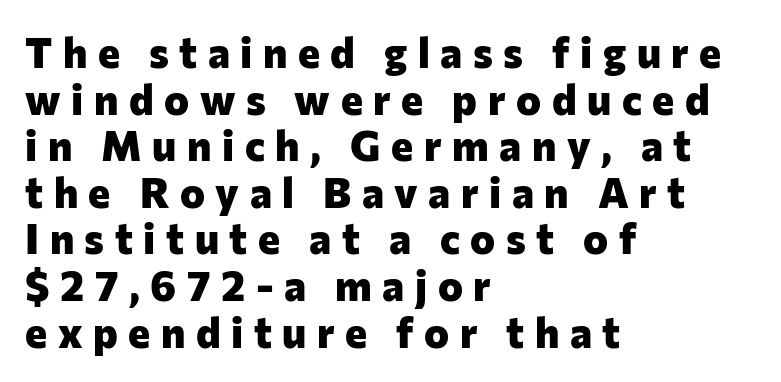
Q: Is the text bold? A: Yes.
Q: Is the text italic (slanted)? A: No, it is upright.
Q: Is the typeface a serif or a sans-serif typeface? A: Sans-serif.
Q: Is the text underlined? A: No.
Q: How is the paragraph aligned? A: Left-aligned.
Q: Is the spacing between letters normal or unusually wide? A: Unusually wide.
Q: Is the spacing between lines tight, normal or loose? A: Tight.
Q: Width (condensed, normal, or wide)? A: Normal.
Q: Stroke contrast? A: Low.
Q: x-height? A: Medium.
Q: Monospaced? A: No.
